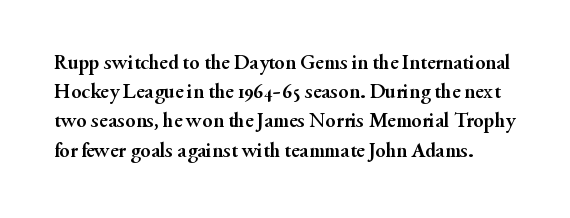
Q: Is the text bold? A: Yes.
Q: Is the text italic (slanted)? A: No, it is upright.
Q: Is the text underlined? A: No.
Q: Is the spacing between letters normal or unusually wide? A: Normal.
Q: Is the spacing between lines tight, normal or loose? A: Normal.
